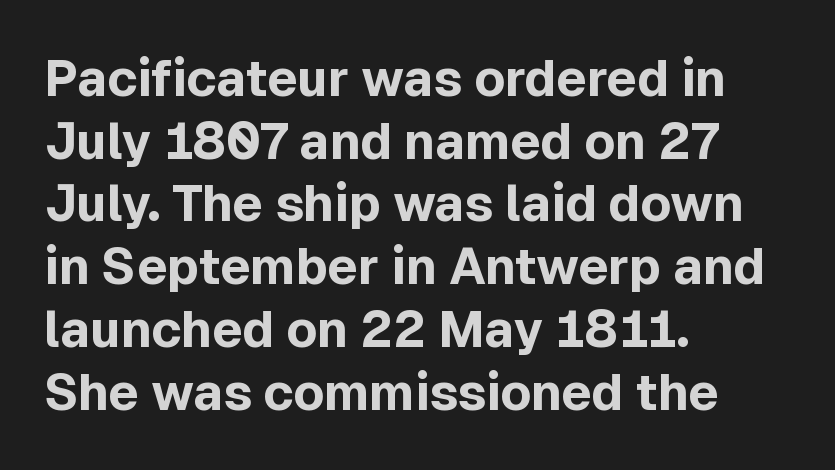
The letters advance in unequal steps, a hallmark of proportional type. Glance below the letters and you will spot only blank space. Notice how thick the strokes are: this is what a full bold looks like. Posture: straight, roman, zero tilt. Check where the strokes stop: nothing finishes them off — pure sans.
